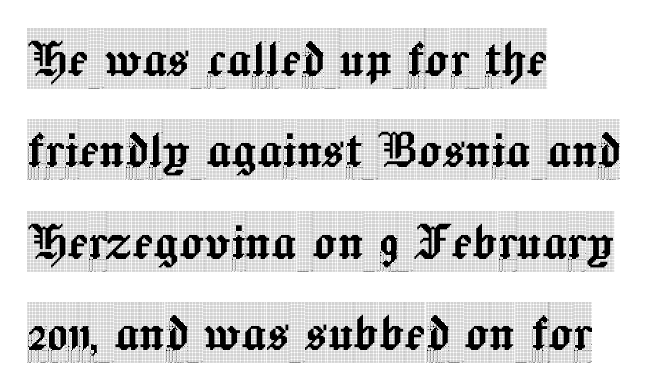
Q: Is the text italic (slanted)? A: No, it is upright.
Q: Is the typeface a serif or a sans-serif typeface? A: Serif.
Q: Is the text underlined? A: No.
Q: How is the paragraph aligned? A: Left-aligned.
Q: Is the spacing between letters normal or unusually wide? A: Normal.
Q: Is the spacing between lines tight, normal or loose? A: Normal.
Q: Width (condensed, normal, or wide)? A: Condensed.
Q: x-height? A: Large.
Q: Monospaced? A: No.
